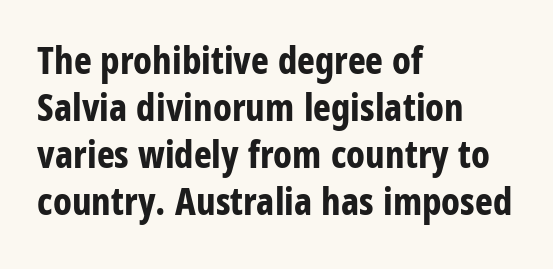
The image shows 38 px bold, condensed sans-serif type, upright; set left-aligned, line spacing 1.24x, normal letter spacing, not underlined; low stroke contrast and a large x-height.
